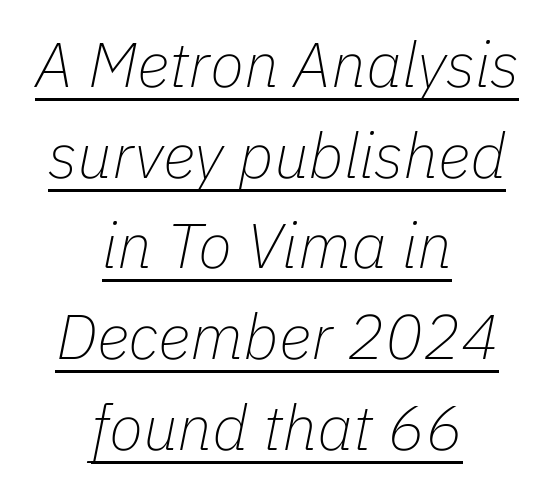
{"italic": "yes", "lean": "right", "slant_degrees": 11, "bold": "no", "weight": "thin", "width": "normal", "stroke_contrast": "low", "x_height": "medium", "monospaced": "no", "underline": "yes", "align": "center", "line_spacing": "normal", "line_spacing_ratio": 1.44, "letter_spacing": "normal", "letter_spacing_em": 0.0, "glyph_px": 63}
